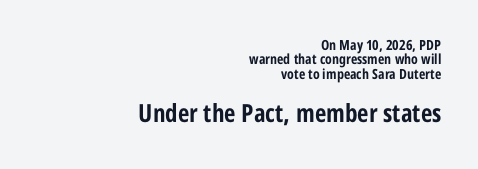
{"italic": "no", "bold": "yes", "underline": "no", "align": "right", "line_spacing": "tight", "line_spacing_ratio": 1.02, "letter_spacing": "normal", "letter_spacing_em": 0.0, "larger_block": "second", "size_ratio": 1.79, "glyph_px": 25}
